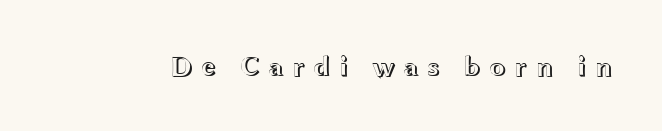
Looks like regular typesetting: each glyph gets only the width it needs. There is plenty of visible air inserted between adjacent glyphs. Type without underlining. Every character sits straight up, as roman type does.
